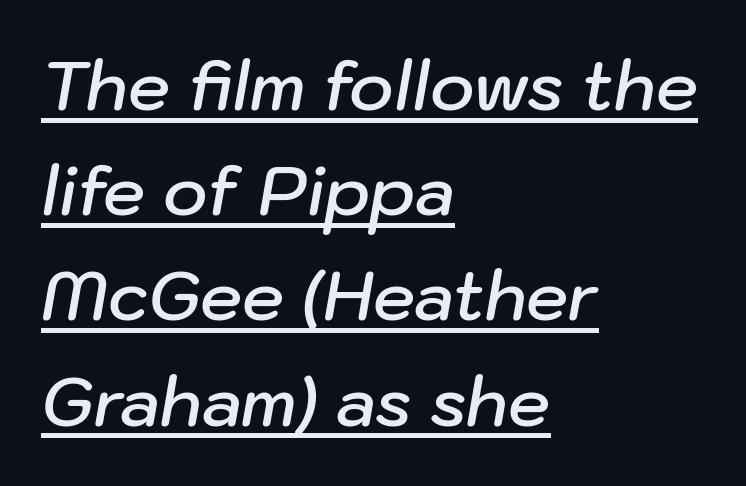
Q: Is the text bold? A: Semi-bold.
Q: Is the text italic (slanted)? A: Yes, it leans right by about 10 degrees.
Q: Is the text underlined? A: Yes.
Q: How is the paragraph aligned? A: Left-aligned.
Q: Is the spacing between letters normal or unusually wide? A: Normal.
Q: Is the spacing between lines tight, normal or loose? A: Normal.
Q: Width (condensed, normal, or wide)? A: Normal.
Q: Stroke contrast? A: Low.
Q: x-height? A: Medium.
Q: Monospaced? A: No.
